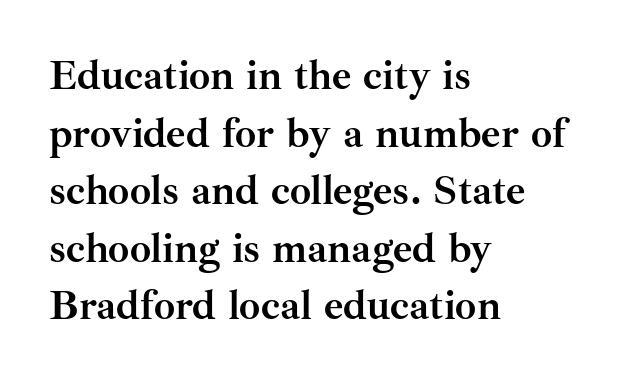
Q: Is the text bold? A: Yes.
Q: Is the text italic (slanted)? A: No, it is upright.
Q: Is the typeface a serif or a sans-serif typeface? A: Serif.
Q: Is the text underlined? A: No.
Q: How is the paragraph aligned? A: Left-aligned.
Q: Is the spacing between letters normal or unusually wide? A: Normal.
Q: Is the spacing between lines tight, normal or loose? A: Normal.
Q: Width (condensed, normal, or wide)? A: Normal.
Q: Stroke contrast? A: Medium.
Q: x-height? A: Small.
Q: Monospaced? A: No.
